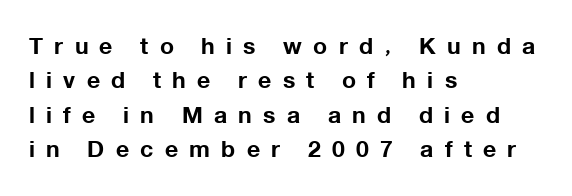
The image shows 23 px bold type, upright; set left-aligned, normal line spacing (1.5x), unusually wide letter spacing (+0.49 em), not underlined.
